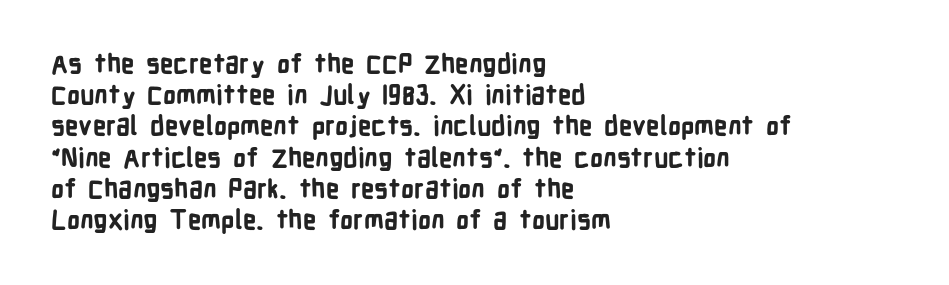
The image shows 26 px bold type, upright; set left-aligned, line spacing 1.2x, normal letter spacing, not underlined.
